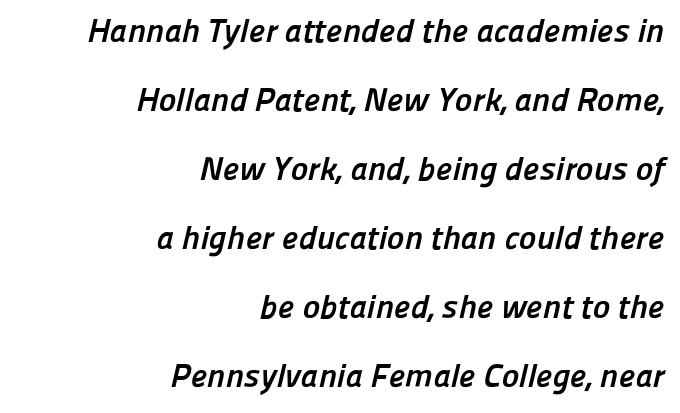
Strokes here are thick enough to call this a true bold. This rendering employs a face without finishing strokes, i.e., a sans-serif. Each letter keeps its own natural width here, so spacing adapts to shape. The typesetter chose a ragged-left arrangement here. Nobody drew a line under any word here.
